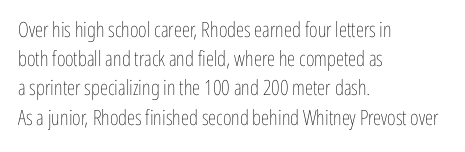
{"italic": "no", "bold": "no", "underline": "no", "align": "left", "line_spacing": "normal", "line_spacing_ratio": 1.39, "letter_spacing": "normal", "letter_spacing_em": 0.0, "glyph_px": 21}
